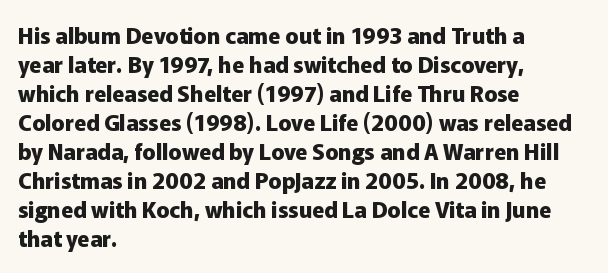
{"italic": "no", "bold": "yes", "underline": "no", "align": "left", "line_spacing": "normal", "line_spacing_ratio": 1.32, "letter_spacing": "normal", "letter_spacing_em": 0.0, "glyph_px": 22}
